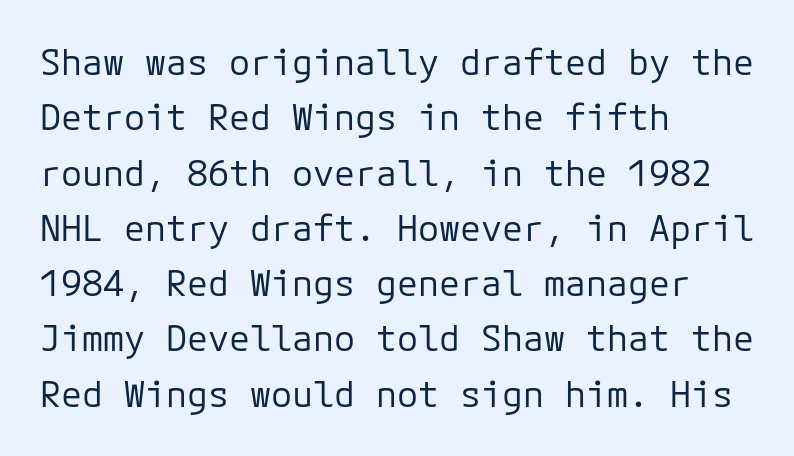
Q: Is the text bold? A: No.
Q: Is the text italic (slanted)? A: No, it is upright.
Q: Is the typeface a serif or a sans-serif typeface? A: Sans-serif.
Q: Is the text underlined? A: No.
Q: How is the paragraph aligned? A: Left-aligned.
Q: Is the spacing between letters normal or unusually wide? A: Normal.
Q: Is the spacing between lines tight, normal or loose? A: Normal.
Q: Width (condensed, normal, or wide)? A: Normal.
Q: Stroke contrast? A: Low.
Q: x-height? A: Medium.
Q: Monospaced? A: Yes.
